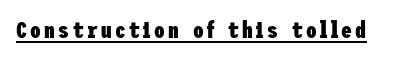
Q: Is the text bold? A: Yes.
Q: Is the text italic (slanted)? A: No, it is upright.
Q: Is the text underlined? A: Yes.
